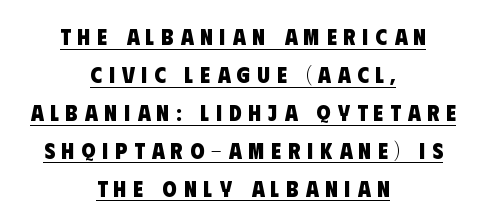
Q: Is the text bold? A: Yes.
Q: Is the text underlined? A: Yes.
Q: How is the paragraph aligned? A: Centered.
Q: Is the spacing between letters normal or unusually wide? A: Unusually wide.
Q: Is the spacing between lines tight, normal or loose? A: Normal.
